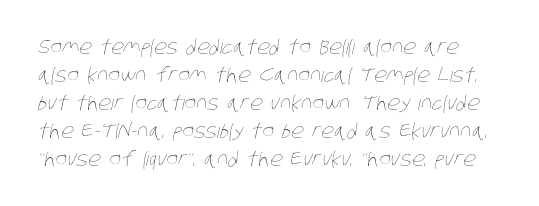
{"bold": "no", "underline": "no", "line_spacing": "normal", "line_spacing_ratio": 1.4, "letter_spacing": "normal", "letter_spacing_em": 0.0, "glyph_px": 20}
